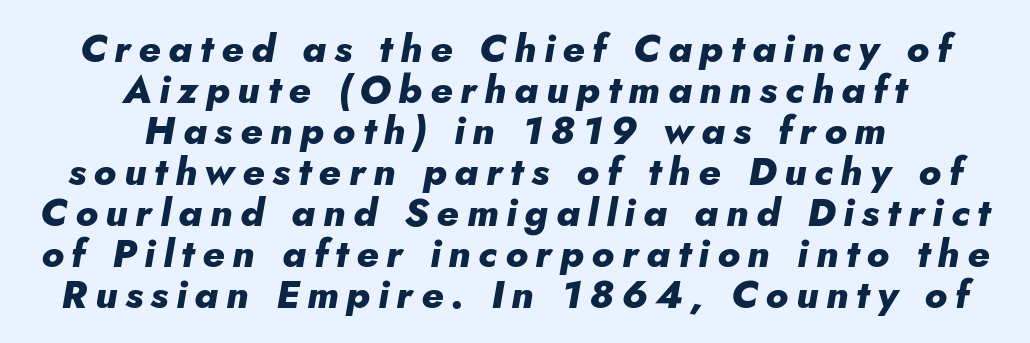
The paragraph has two soft edges and a firm central axis. These lines are rendered in a variable-pitch font. The leading is snug, giving the passage a crowded texture. The specimen omits any rule beneath the text block's lines. Rendered with sloped, italic letterforms. These lines have a slow, spaced-out rhythm from letter to letter.
